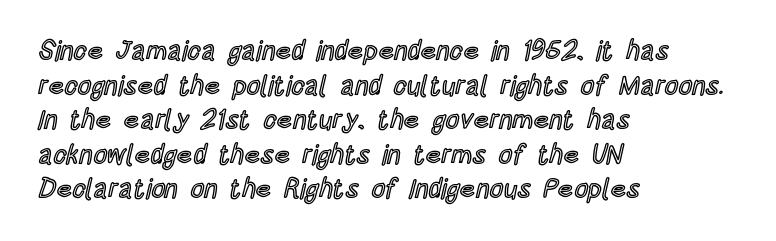
The image shows 27 px text type; set left-aligned, normal line spacing (1.28x), normal letter spacing, not underlined.
